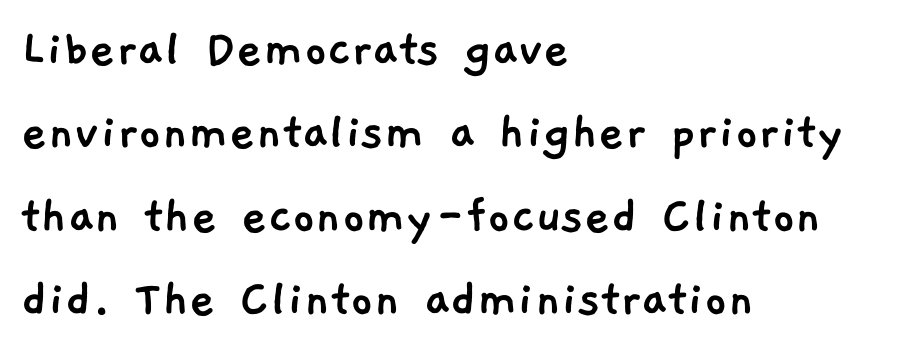
The image shows 56 px sans-serif type; set left-aligned, normal line spacing (1.49x), normal letter spacing, not underlined; low stroke contrast and a medium x-height.
